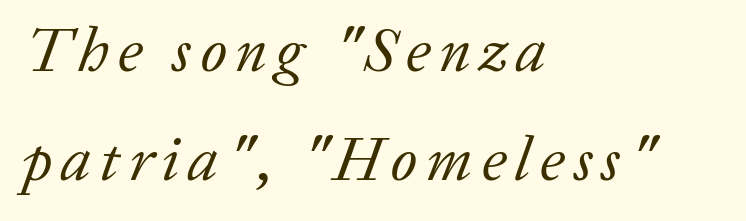
Q: Is the text bold? A: No.
Q: Is the text italic (slanted)? A: Yes, it leans right by about 20 degrees.
Q: Is the typeface a serif or a sans-serif typeface? A: Serif.
Q: Is the text underlined? A: No.
Q: How is the paragraph aligned? A: Left-aligned.
Q: Width (condensed, normal, or wide)? A: Normal.
Q: Stroke contrast? A: Low.
Q: x-height? A: Medium.
Q: Monospaced? A: No.
